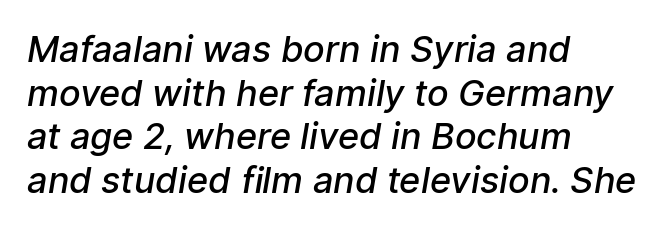
Q: Is the text bold? A: Semi-bold.
Q: Is the typeface a serif or a sans-serif typeface? A: Sans-serif.
Q: Is the text underlined? A: No.
Q: How is the paragraph aligned? A: Left-aligned.
Q: Is the spacing between letters normal or unusually wide? A: Normal.
Q: Width (condensed, normal, or wide)? A: Normal.
Q: Stroke contrast? A: Low.
Q: x-height? A: Medium.
Q: Monospaced? A: No.
